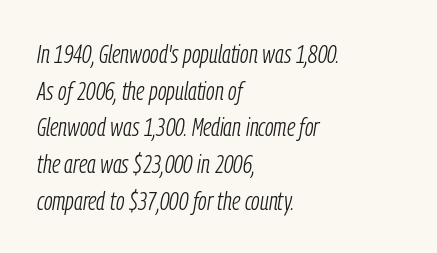
{"italic": "yes", "lean": "right", "slant_degrees": 9, "bold": "no", "underline": "no", "align": "left", "line_spacing": "normal", "line_spacing_ratio": 1.41, "letter_spacing": "normal", "letter_spacing_em": 0.0, "glyph_px": 26}
